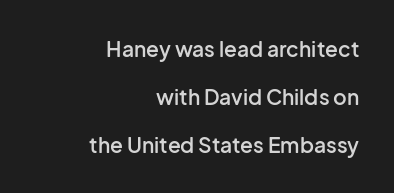
The image shows 21 px text type, upright; set right-aligned, loose line spacing (2.28x), normal letter spacing, not underlined.
